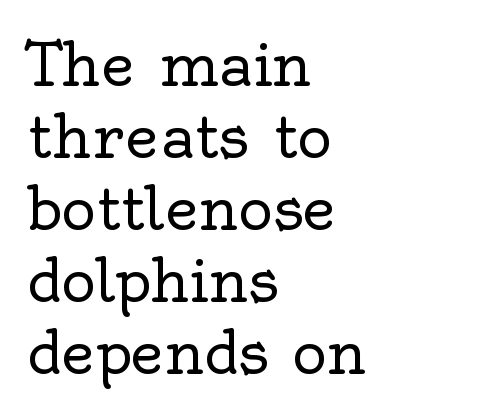
The image shows 59 px regular-weight serif type, upright; set left-aligned, line spacing 1.22x, normal letter spacing, not underlined; a small x-height.
